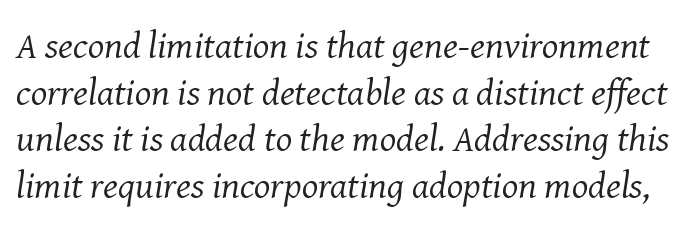
Q: Is the text bold? A: No.
Q: Is the text italic (slanted)? A: Yes, it leans right by about 8 degrees.
Q: Is the typeface a serif or a sans-serif typeface? A: Serif.
Q: Is the text underlined? A: No.
Q: Is the spacing between letters normal or unusually wide? A: Normal.
Q: Width (condensed, normal, or wide)? A: Normal.
Q: Stroke contrast? A: Medium.
Q: x-height? A: Medium.
Q: Monospaced? A: No.
